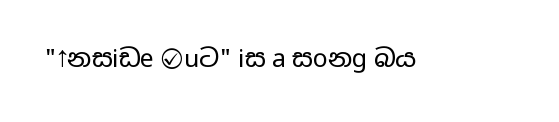
Q: Is the text bold? A: No.
Q: Is the text italic (slanted)? A: No, it is upright.
Q: Is the text underlined? A: No.
Q: Is the spacing between letters normal or unusually wide? A: Normal.
